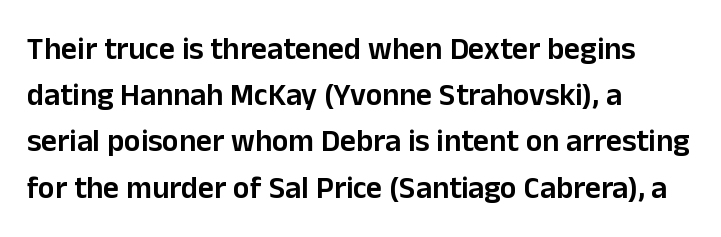
Q: Is the text bold? A: Semi-bold.
Q: Is the text italic (slanted)? A: No, it is upright.
Q: Is the typeface a serif or a sans-serif typeface? A: Sans-serif.
Q: Is the text underlined? A: No.
Q: How is the paragraph aligned? A: Left-aligned.
Q: Is the spacing between letters normal or unusually wide? A: Normal.
Q: Is the spacing between lines tight, normal or loose? A: Normal.
Q: Width (condensed, normal, or wide)? A: Normal.
Q: Stroke contrast? A: Low.
Q: x-height? A: Medium.
Q: Monospaced? A: No.
